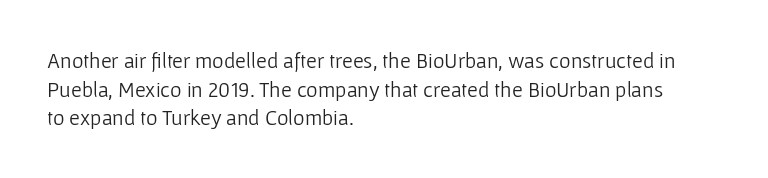
Q: Is the text bold? A: No.
Q: Is the text italic (slanted)? A: No, it is upright.
Q: Is the text underlined? A: No.
Q: How is the paragraph aligned? A: Left-aligned.
Q: Is the spacing between letters normal or unusually wide? A: Normal.
Q: Is the spacing between lines tight, normal or loose? A: Normal.
